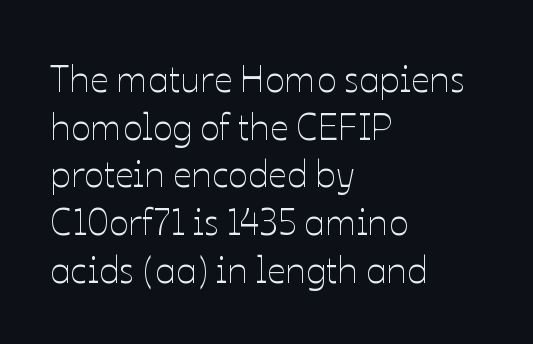
Vertical spacing — default. Short and long lines alike share a common starting point at left. Varying glyph widths throughout — classic text-font behaviour. Do the letters lean? They stand straight.
